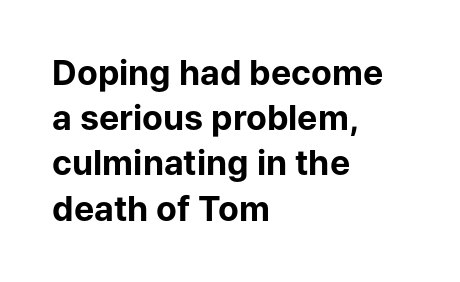
Q: Is the text bold? A: Yes.
Q: Is the text italic (slanted)? A: No, it is upright.
Q: Is the typeface a serif or a sans-serif typeface? A: Sans-serif.
Q: Is the text underlined? A: No.
Q: How is the paragraph aligned? A: Left-aligned.
Q: Is the spacing between letters normal or unusually wide? A: Normal.
Q: Is the spacing between lines tight, normal or loose? A: Normal.
Q: Width (condensed, normal, or wide)? A: Normal.
Q: Stroke contrast? A: Low.
Q: x-height? A: Medium.
Q: Monospaced? A: No.
